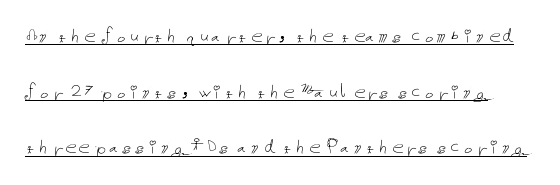
Q: Is the text bold? A: No.
Q: Is the text italic (slanted)? A: No, it is upright.
Q: Is the text underlined? A: Yes.
Q: Is the spacing between letters normal or unusually wide? A: Normal.
Q: Is the spacing between lines tight, normal or loose? A: Loose.
